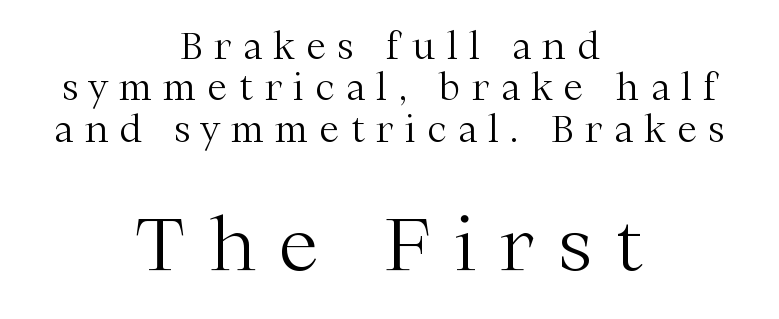
Q: Is the text bold? A: No.
Q: Is the text italic (slanted)? A: No, it is upright.
Q: Is the typeface a serif or a sans-serif typeface? A: Serif.
Q: Is the text underlined? A: No.
Q: How is the paragraph aligned? A: Centered.
Q: Is the spacing between letters normal or unusually wide? A: Unusually wide.
Q: Is the spacing between lines tight, normal or loose? A: Tight.
Q: Which block of text is set in a larger size, the first (top) or the second (bottom)? A: The second (bottom) one.
Q: Width (condensed, normal, or wide)? A: Normal.
Q: Stroke contrast? A: Medium.
Q: x-height? A: Medium.
Q: Monospaced? A: No.
